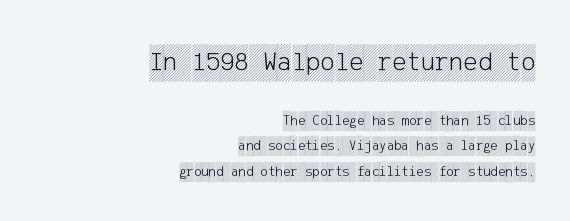
{"italic": "no", "underline": "no", "align": "right", "line_spacing_ratio": 1.85, "letter_spacing": "normal", "letter_spacing_em": 0.0, "larger_block": "first", "size_ratio": 1.93, "glyph_px": 27}
